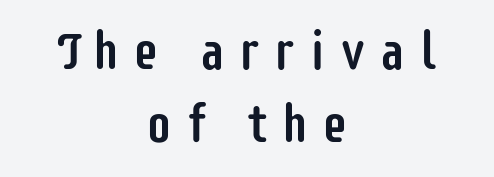
The line texture is sparse and dotted thanks to wide tracking. The lettering stays uniformly vertical, giving the passage a roman look. Line starts and ends both wander, symmetrically. Letters rest on an invisible, unmarked baseline.
